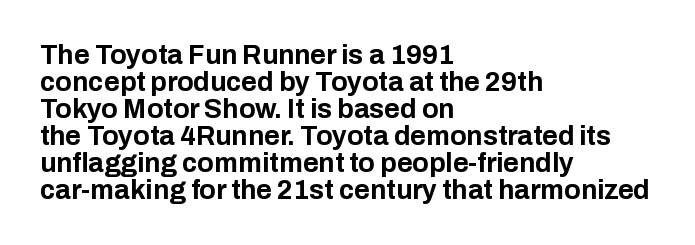
The image shows 27 px bold type, upright; set left-aligned, tight line spacing (1.0x), normal letter spacing, not underlined.
